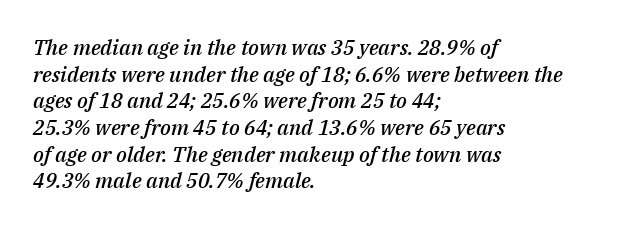
The image shows 21 px text type, italic (leaning right); set left-aligned, normal line spacing (1.27x), normal letter spacing, not underlined.
